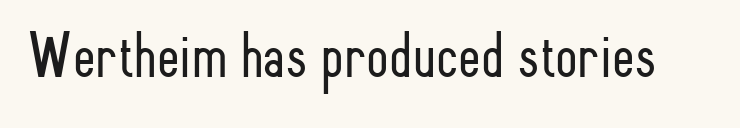
The image shows 65 px light, condensed sans-serif type, upright; set normal letter spacing, not underlined; low stroke contrast and a small x-height.
